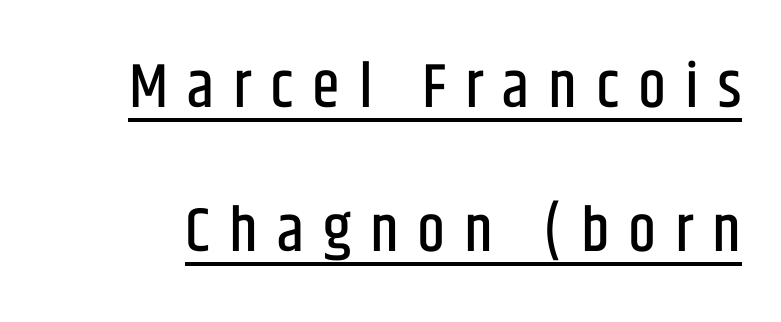
{"serif": "no", "italic": "no", "width": "condensed", "stroke_contrast": "low", "x_height": "large", "monospaced": "no", "underline": "yes", "line_spacing": "loose", "line_spacing_ratio": 2.28, "letter_spacing": "wide", "letter_spacing_em": 0.3, "glyph_px": 63}
